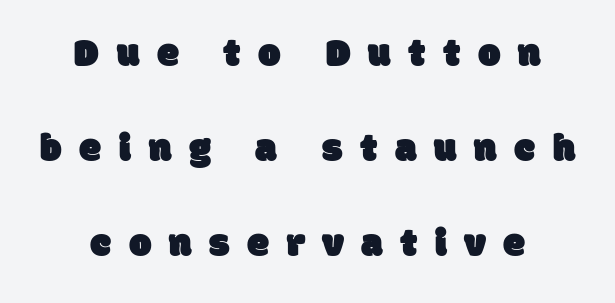
Just letters on the line, the space beneath them empty. What's the leading like? Stretched, with rows far apart. The type is letterspaced generously, with wide tracking. Examine the stroke ends and you'll find no serifs. Horizontal alignment here is central, giving a formal, balanced look.
